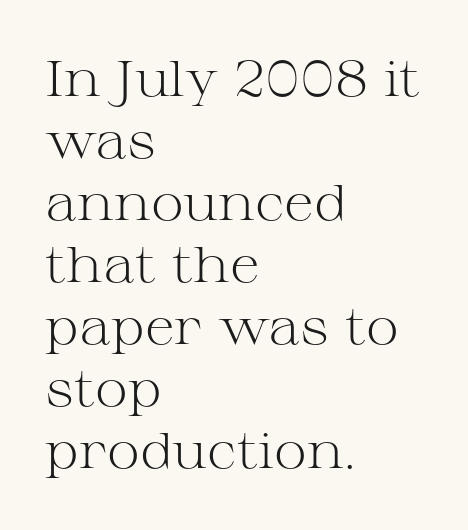
The letters carry serifs — small finishing strokes at the ends of their stems. Nobody touched the tracking dial on this one. The letters stand upright; this is a roman face. One-word summary of the alignment: left. Summary of weight: not heavy and not bold. These lines are rendered in a variable-pitch font.
